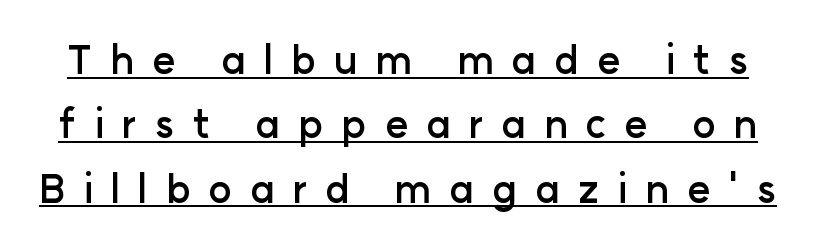
{"serif": "no", "italic": "no", "bold": "yes", "weight": "semibold", "width": "normal", "stroke_contrast": "low", "x_height": "medium", "monospaced": "no", "underline": "yes", "line_spacing": "normal", "line_spacing_ratio": 1.65, "letter_spacing": "wide", "letter_spacing_em": 0.46, "glyph_px": 39}
